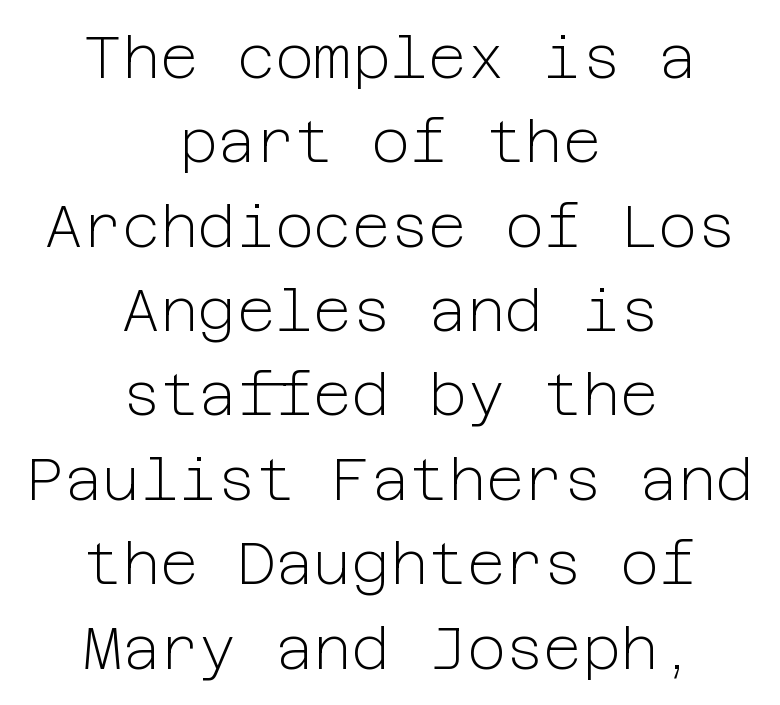
{"serif": "no", "italic": "no", "bold": "no", "weight": "light", "width": "normal", "stroke_contrast": "low", "x_height": "medium", "underline": "no", "align": "center", "line_spacing": "normal", "line_spacing_ratio": 1.43, "letter_spacing": "normal", "letter_spacing_em": 0.0, "glyph_px": 59}
